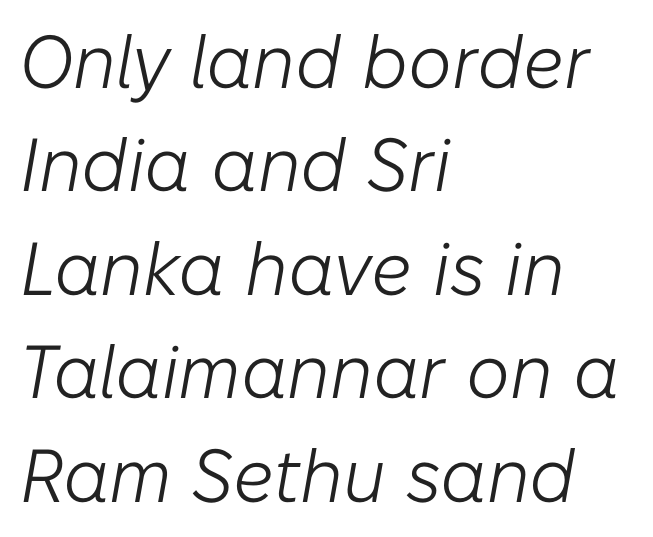
The image shows 75 px light type, italic (leaning right); set left-aligned, normal line spacing (1.38x), normal letter spacing, not underlined; low stroke contrast and a medium x-height.
